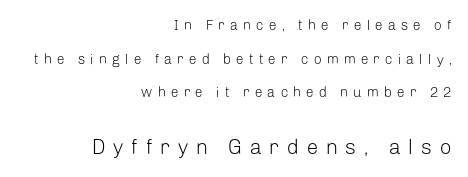
The image shows 21 px text type, upright; set right-aligned, loose line spacing (2.41x), unusually wide letter spacing (+0.35 em), not underlined; the second (bottom) block is 1.5x larger.
